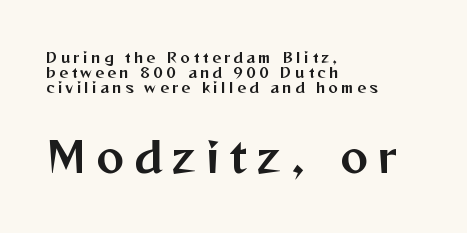
The image shows 42 px sans-serif type, upright; set left-aligned, tight line spacing (1.06x), unusually wide letter spacing (+0.24 em), not underlined; the second (bottom) block is 3.0x larger; medium stroke contrast and a medium x-height.
